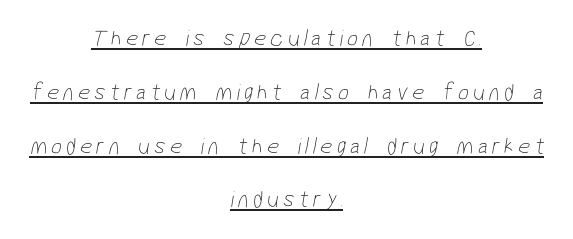
Q: Is the text bold? A: No.
Q: Is the text underlined? A: Yes.
Q: How is the paragraph aligned? A: Centered.
Q: Is the spacing between lines tight, normal or loose? A: Loose.
